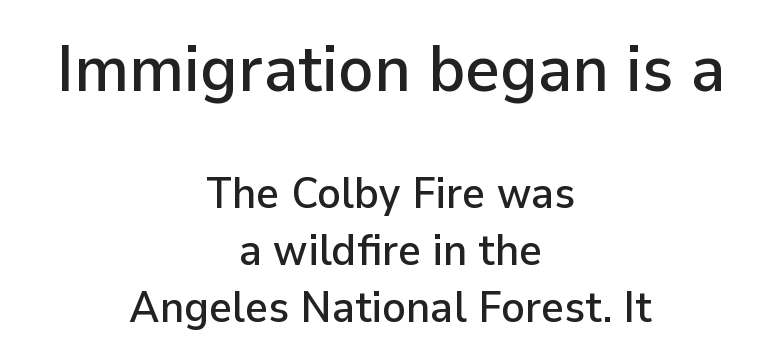
Whoever set this made the first block the dominant, larger element. Notice how the passage keeps no hard edge, just a central spine. Just letters on the line, the space beneath them empty. Each new line begins a customary step beneath the previous one. Tall strokes in this sample are plumb rather than angled. Spacing verdict: proportional, widths tailored to each character.
